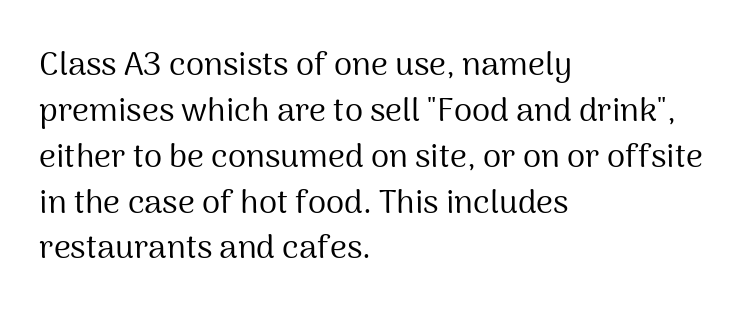
{"serif": "no", "italic": "no", "bold": "no", "weight": "regular", "width": "normal", "stroke_contrast": "medium", "x_height": "medium", "monospaced": "no", "underline": "no", "align": "left", "line_spacing": "normal", "line_spacing_ratio": 1.39, "letter_spacing": "normal", "letter_spacing_em": 0.0, "glyph_px": 33}
